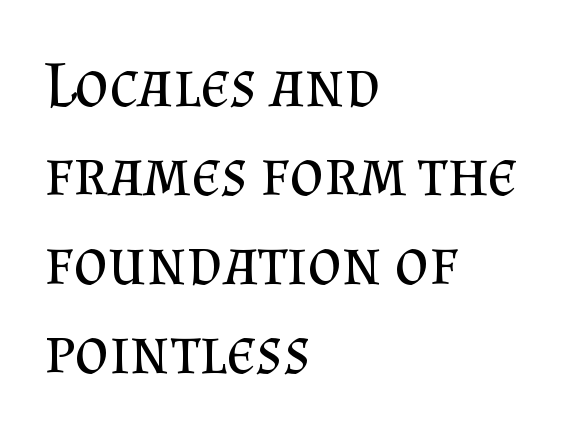
Q: Is the text bold? A: No.
Q: Is the text italic (slanted)? A: No, it is upright.
Q: Is the typeface a serif or a sans-serif typeface? A: Serif.
Q: Is the text underlined? A: No.
Q: How is the paragraph aligned? A: Left-aligned.
Q: Is the spacing between letters normal or unusually wide? A: Normal.
Q: Is the spacing between lines tight, normal or loose? A: Normal.
Q: Width (condensed, normal, or wide)? A: Normal.
Q: Stroke contrast? A: Medium.
Q: x-height? A: Small.
Q: Monospaced? A: No.
